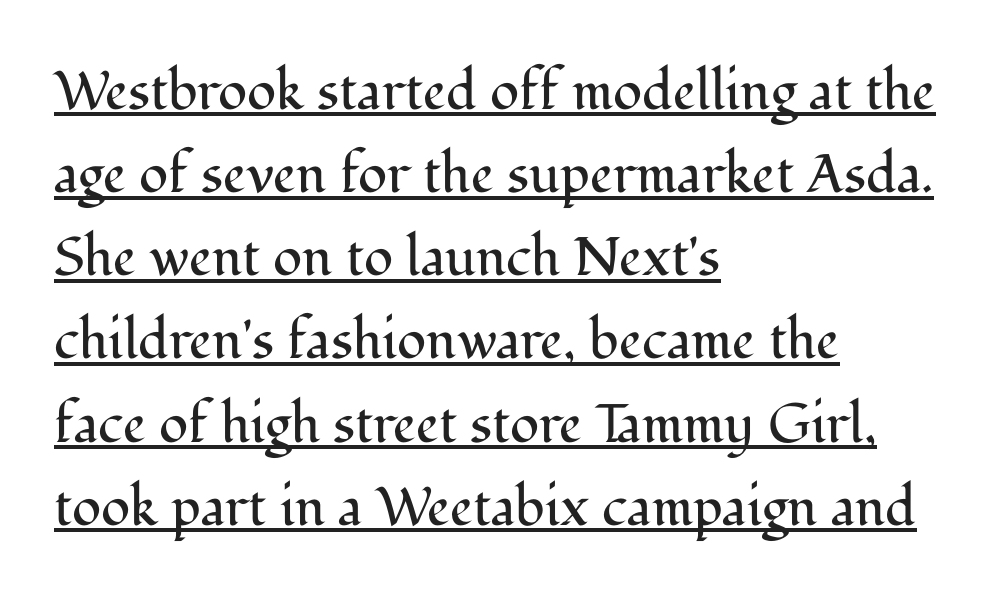
{"serif": "yes", "italic": "no", "bold": "no", "weight": "regular", "width": "normal", "stroke_contrast": "medium", "x_height": "medium", "monospaced": "no", "underline": "yes", "align": "left", "line_spacing": "normal", "line_spacing_ratio": 1.54, "letter_spacing": "normal", "letter_spacing_em": 0.0, "glyph_px": 54}
